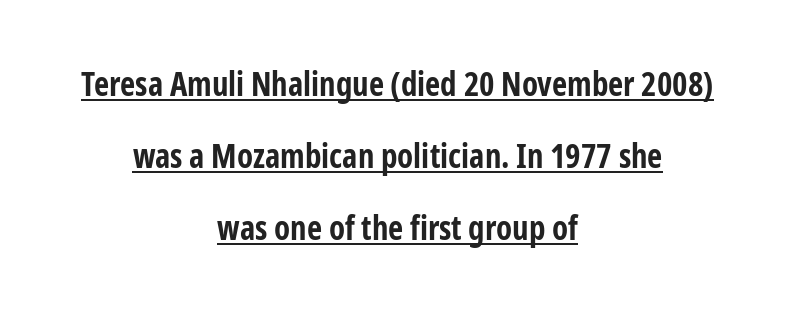
Compared with typical paragraphs, the rows here are farther apart. Weight: bold. The typeface chosen for these lines omits serifs. The passage shown is typed in a proportional face where columns would drift.
